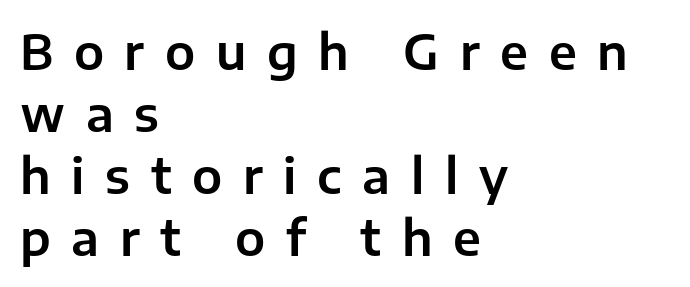
Q: Is the text italic (slanted)? A: No, it is upright.
Q: Is the typeface a serif or a sans-serif typeface? A: Sans-serif.
Q: Is the text underlined? A: No.
Q: How is the paragraph aligned? A: Left-aligned.
Q: Is the spacing between letters normal or unusually wide? A: Unusually wide.
Q: Is the spacing between lines tight, normal or loose? A: Normal.
Q: Width (condensed, normal, or wide)? A: Normal.
Q: Stroke contrast? A: Low.
Q: x-height? A: Medium.
Q: Monospaced? A: No.
